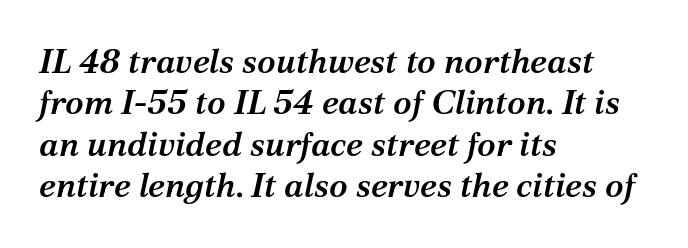
Heft: intermediate — a semibold. This sample is left-justified, so line endings fall wherever the words run out. The face used here is rendered with its standard letterfit. Emphasis-style slanted type is in use. Anything drawn beneath the words? Only blank space. Do the characters align in a grid? No, the font is proportional.
